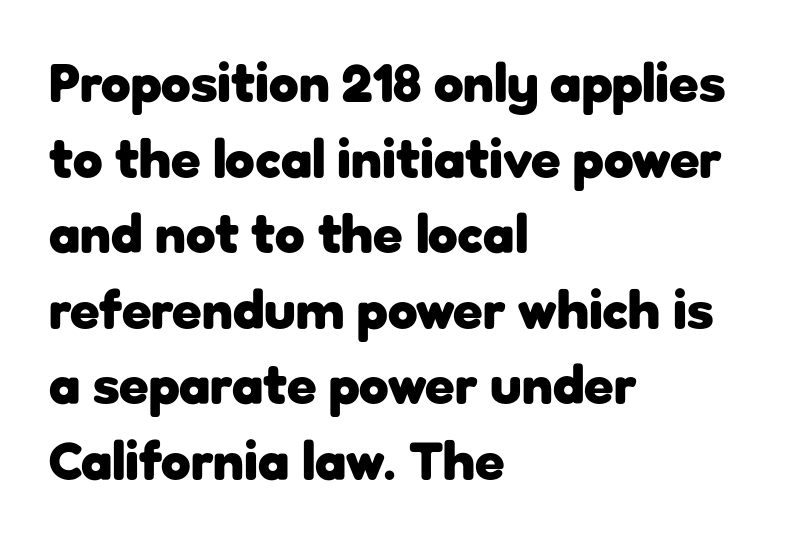
{"serif": "no", "italic": "no", "bold": "yes", "weight": "heavy", "width": "normal", "stroke_contrast": "low", "x_height": "medium", "monospaced": "no", "underline": "no", "align": "left", "line_spacing": "normal", "line_spacing_ratio": 1.4, "letter_spacing": "normal", "letter_spacing_em": 0.0, "glyph_px": 54}
